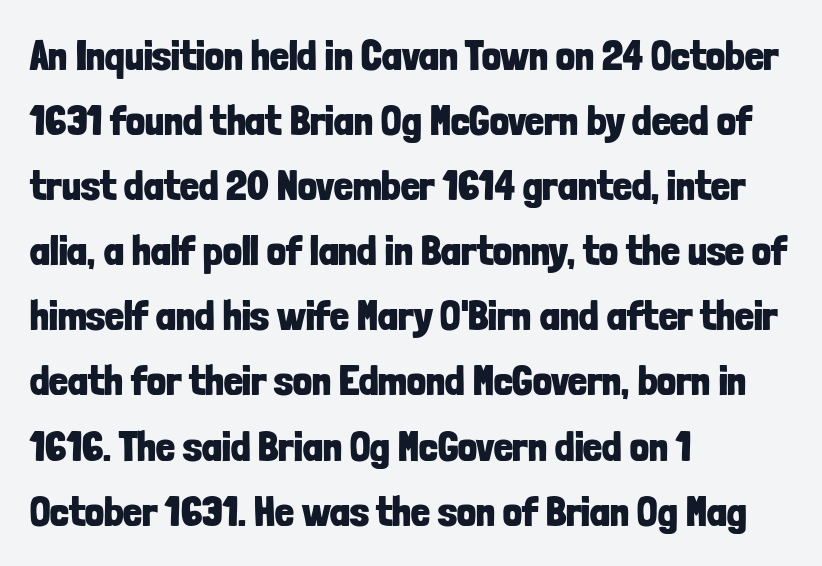
The image shows 42 px bold, condensed sans-serif type, upright; set left-aligned, normal line spacing (1.55x), normal letter spacing, not underlined; low stroke contrast and a medium x-height.
